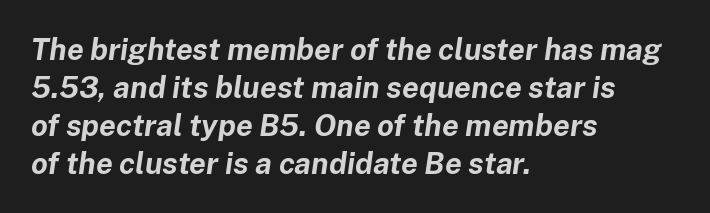
Q: Is the text bold? A: Yes.
Q: Is the text italic (slanted)? A: Yes, it leans right by about 8 degrees.
Q: Is the text underlined? A: No.
Q: How is the paragraph aligned? A: Left-aligned.
Q: Is the spacing between letters normal or unusually wide? A: Normal.
Q: Is the spacing between lines tight, normal or loose? A: Normal.
Q: Width (condensed, normal, or wide)? A: Normal.
Q: Stroke contrast? A: Low.
Q: x-height? A: Medium.
Q: Monospaced? A: No.
